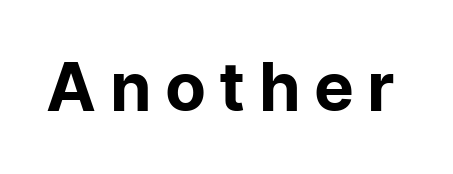
Q: Is the text bold? A: No.
Q: Is the text italic (slanted)? A: No, it is upright.
Q: Is the typeface a serif or a sans-serif typeface? A: Sans-serif.
Q: Is the text underlined? A: No.
Q: Is the spacing between letters normal or unusually wide? A: Unusually wide.
Q: Width (condensed, normal, or wide)? A: Normal.
Q: Stroke contrast? A: Low.
Q: x-height? A: Medium.
Q: Monospaced? A: No.
